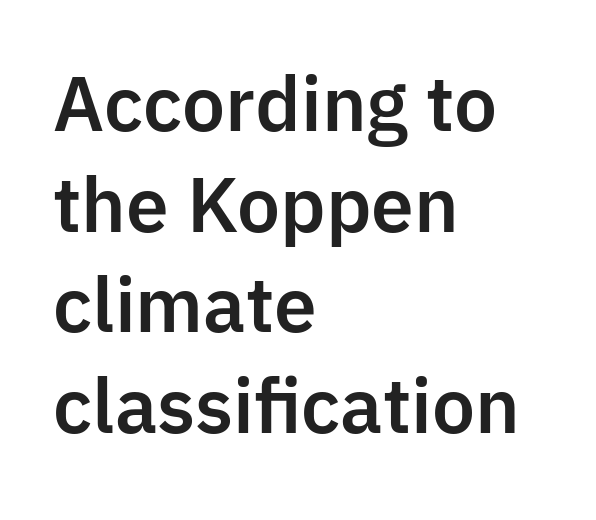
Alignment: flush left. Think of a printed novel: that variable character pitch is what you see here. Grotesque or geometric, the face here clearly has no serifs. Anything drawn beneath the words? Only blank space.
